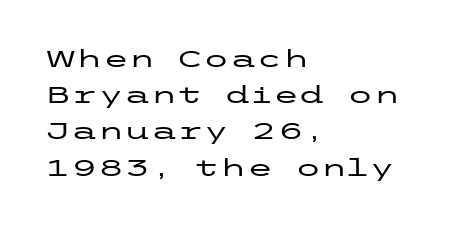
The image shows 24 px text type, upright; set left-aligned, normal line spacing (1.51x), normal letter spacing, not underlined.
